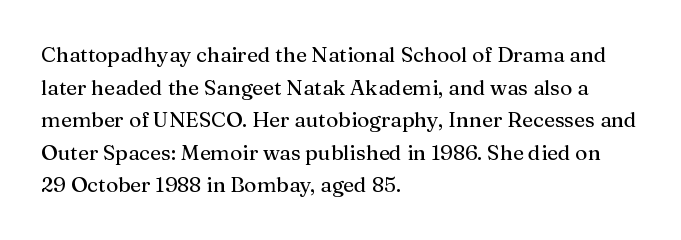
The image shows 21 px text type, upright; set left-aligned, normal line spacing (1.55x), normal letter spacing, not underlined.
